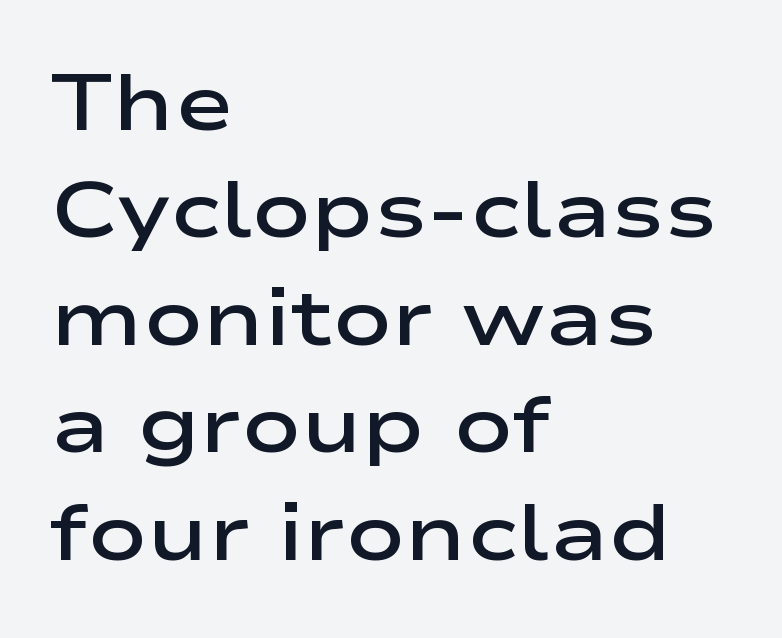
Q: Is the text bold? A: Semi-bold.
Q: Is the text italic (slanted)? A: No, it is upright.
Q: Is the typeface a serif or a sans-serif typeface? A: Sans-serif.
Q: Is the text underlined? A: No.
Q: How is the paragraph aligned? A: Left-aligned.
Q: Is the spacing between letters normal or unusually wide? A: Normal.
Q: Is the spacing between lines tight, normal or loose? A: Normal.
Q: Width (condensed, normal, or wide)? A: Wide.
Q: Stroke contrast? A: Low.
Q: x-height? A: Medium.
Q: Monospaced? A: No.
